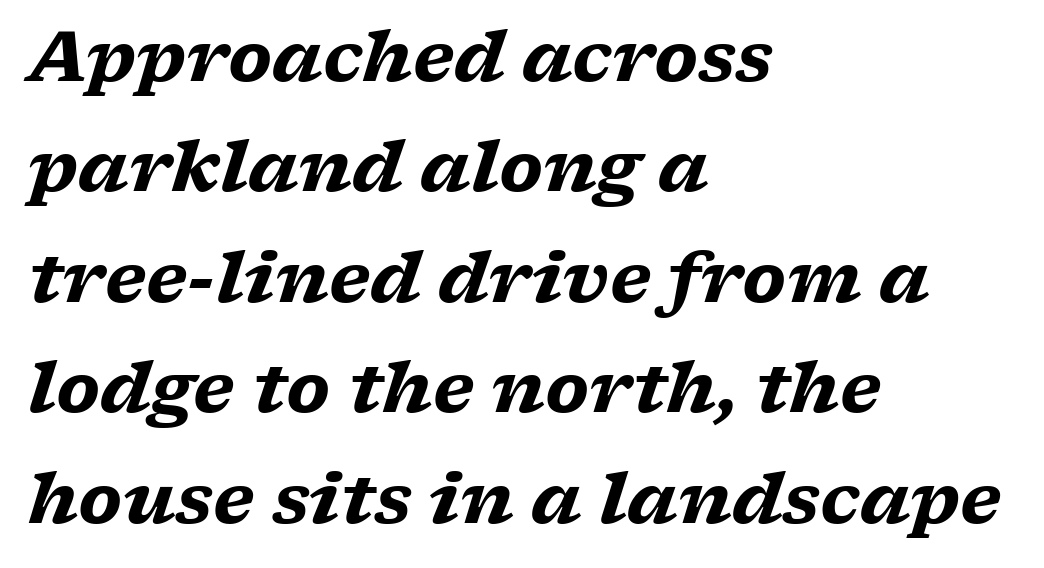
The image shows 69 px heavy, wide serif type, italic (leaning right); set left-aligned, normal line spacing (1.6x), normal letter spacing, not underlined; low stroke contrast and a medium x-height.
